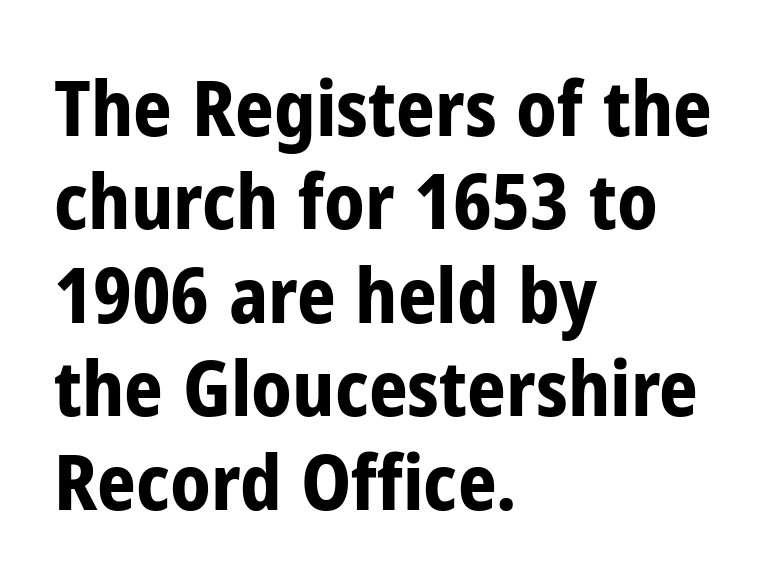
{"serif": "no", "italic": "no", "bold": "yes", "weight": "bold", "width": "condensed", "stroke_contrast": "low", "x_height": "medium", "monospaced": "no", "underline": "no", "align": "left", "line_spacing_ratio": 1.23, "letter_spacing": "normal", "letter_spacing_em": 0.0, "glyph_px": 76}
